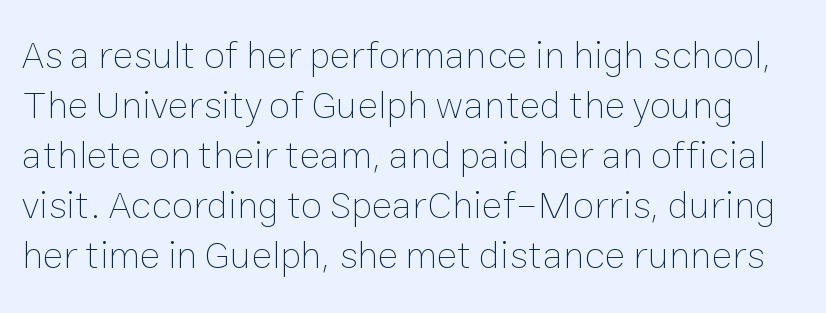
Q: Is the text bold? A: No.
Q: Is the text italic (slanted)? A: No, it is upright.
Q: Is the text underlined? A: No.
Q: Is the spacing between letters normal or unusually wide? A: Normal.
Q: Is the spacing between lines tight, normal or loose? A: Normal.
Q: Width (condensed, normal, or wide)? A: Normal.
Q: Stroke contrast? A: Low.
Q: x-height? A: Medium.
Q: Monospaced? A: No.
